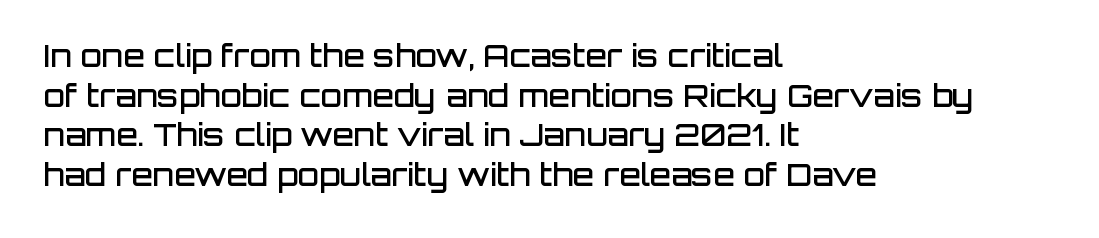
{"serif": "no", "italic": "no", "bold": "semi", "weight": "semibold", "width": "normal", "stroke_contrast": "low", "x_height": "large", "monospaced": "no", "underline": "no", "align": "left", "line_spacing": "normal", "line_spacing_ratio": 1.28, "letter_spacing": "normal", "letter_spacing_em": 0.0, "glyph_px": 31}
